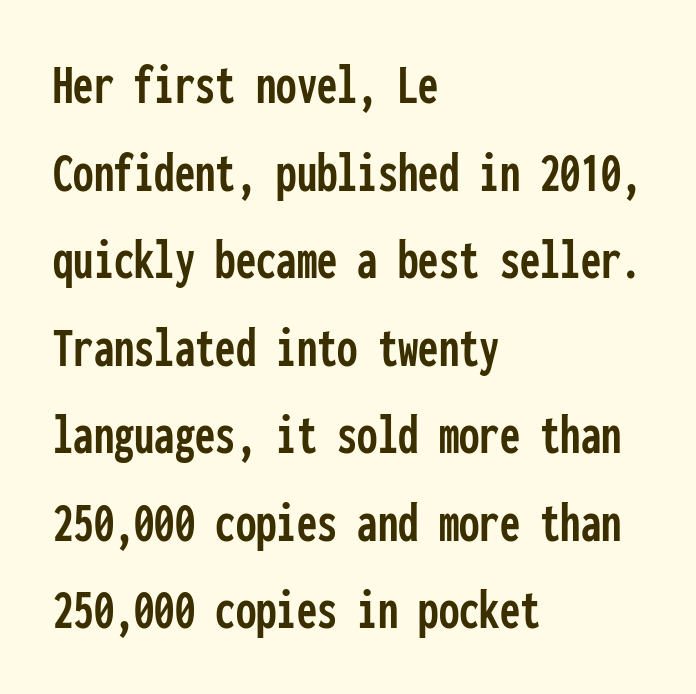
{"serif": "no", "italic": "no", "width": "condensed", "stroke_contrast": "low", "x_height": "medium", "monospaced": "yes", "underline": "no", "align": "left", "line_spacing": "normal", "line_spacing_ratio": 1.51, "letter_spacing": "normal", "letter_spacing_em": 0.0, "glyph_px": 58}
